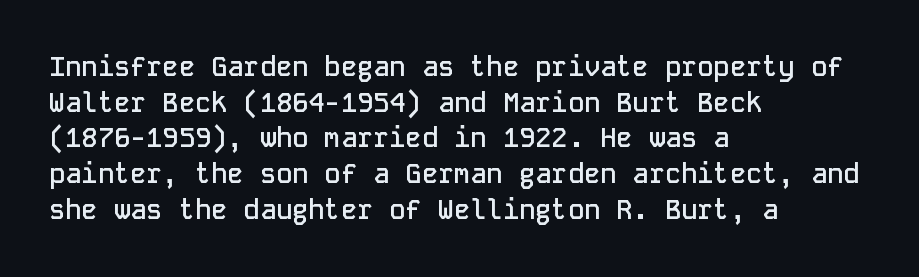
{"italic": "no", "bold": "semi", "underline": "no", "align": "left", "line_spacing": "normal", "line_spacing_ratio": 1.32, "letter_spacing": "normal", "letter_spacing_em": 0.0, "glyph_px": 27}
